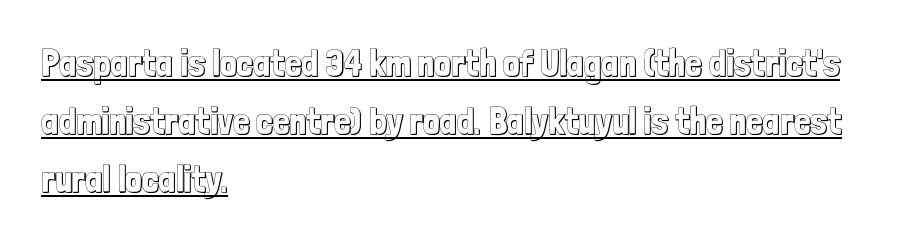
The image shows 37 px condensed type, upright; set left-aligned, normal line spacing (1.57x), normal letter spacing, underlined; a medium x-height.
